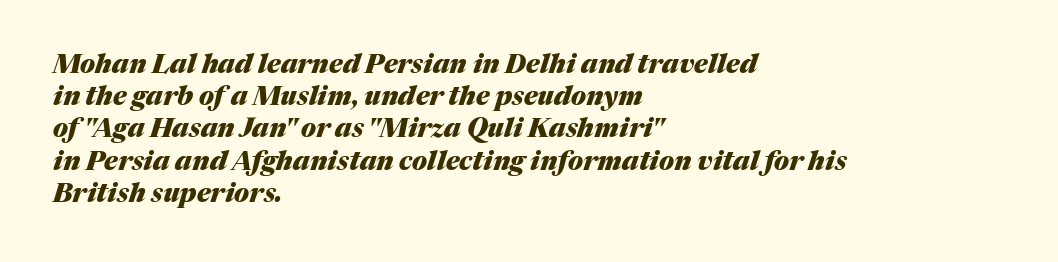
The image shows 26 px bold type, italic (leaning right); set left-aligned, line spacing 1.24x, normal letter spacing, not underlined.
